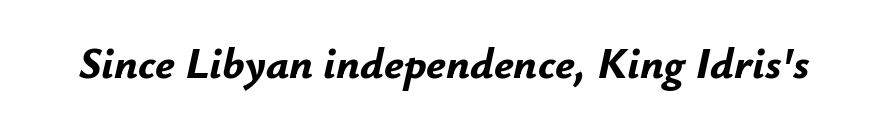
Q: Is the text bold? A: Yes.
Q: Is the text italic (slanted)? A: Yes, it leans right by about 12 degrees.
Q: Is the text underlined? A: No.
Q: Is the spacing between letters normal or unusually wide? A: Normal.
Q: Width (condensed, normal, or wide)? A: Normal.
Q: Stroke contrast? A: Low.
Q: x-height? A: Small.
Q: Monospaced? A: No.
